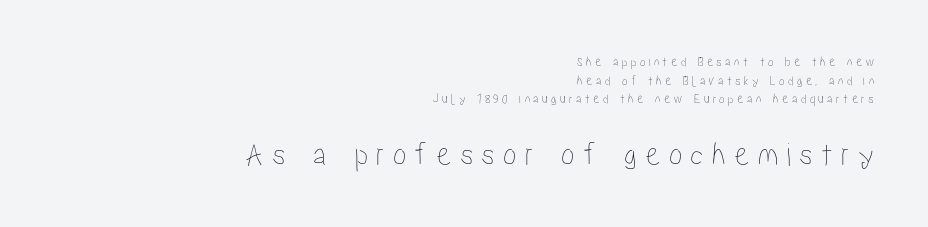
Reading down the block, your eye finds every line finishing at a fixed right position. Quick note: underline off. The block of text has a typical density, with ordinary space between rows. Notice how the stems are strictly vertical — no italics here. Bigger letters appear in the bottom chunk; the top chunk is reduced. In terms of letterspacing, this is a distinctly airy, spread setting.
